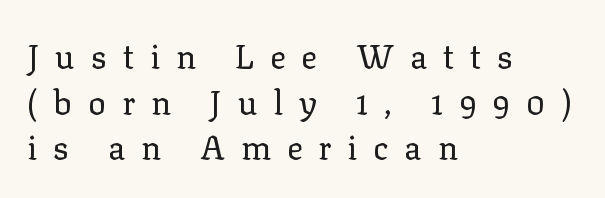
The image shows 33 px regular-weight serif type, upright; set left-aligned, normal line spacing (1.38x), unusually wide letter spacing (+0.48 em), not underlined; low stroke contrast and a medium x-height.
